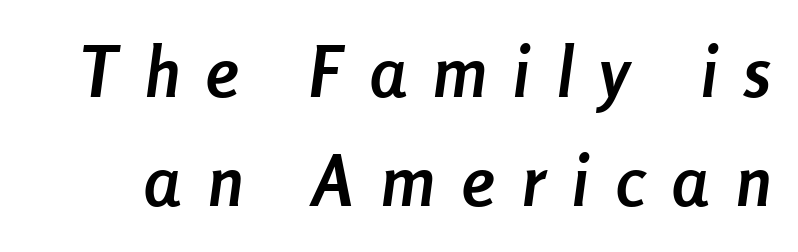
The image shows 70 px semibold, condensed type, italic (leaning right); set normal line spacing (1.56x), unusually wide letter spacing (+0.39 em), not underlined; low stroke contrast and a medium x-height.
